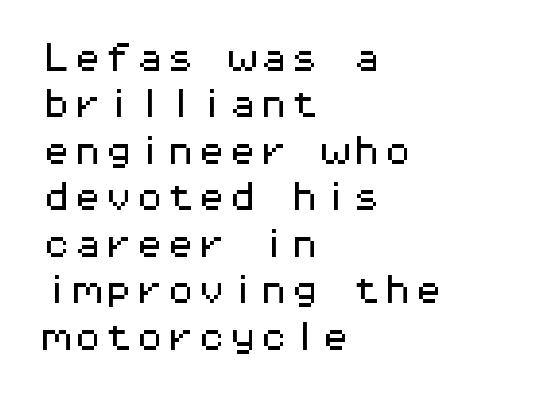
{"serif": "no", "italic": "no", "width": "wide", "stroke_contrast": "medium", "x_height": "medium", "monospaced": "yes", "underline": "no", "align": "left", "line_spacing": "normal", "line_spacing_ratio": 1.5, "letter_spacing": "normal", "letter_spacing_em": 0.0, "glyph_px": 31}
